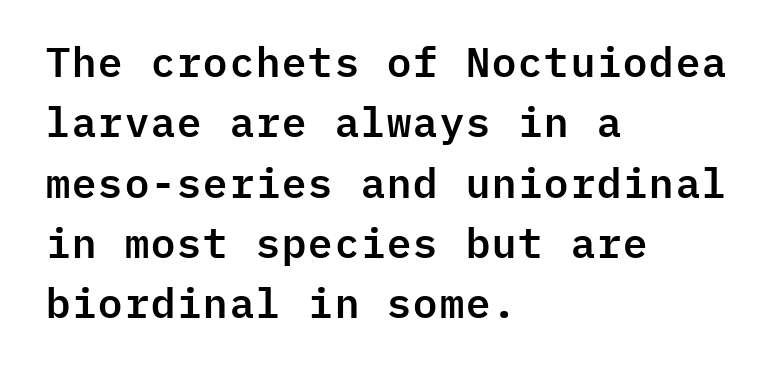
{"serif": "no", "italic": "no", "width": "normal", "stroke_contrast": "low", "x_height": "medium", "monospaced": "yes", "underline": "no", "align": "left", "line_spacing": "normal", "line_spacing_ratio": 1.47, "letter_spacing": "normal", "letter_spacing_em": 0.0, "glyph_px": 41}
